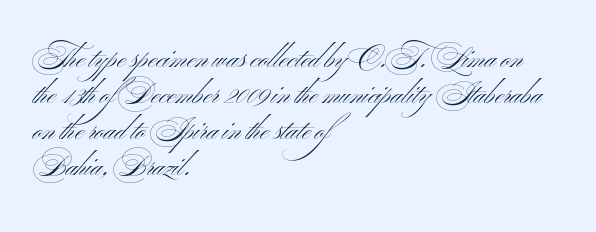
Heaviness? Minimal to ordinary, like unemphasized prose. The font family rendered here belongs to the sans-serif group. There is no visible air inserted between adjacent glyphs. Underline: absent. Character widths vary here, with narrow letters taking less room than wide ones.
